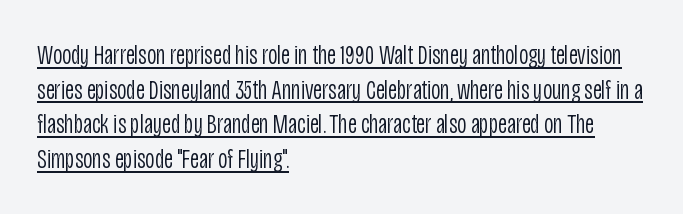
A rule runs beneath these lines of type. Leftover space on each line is placed entirely after the last word. This sample has the flowing, uneven cadence of proportional lettering. The lettering holds an erect, upright posture throughout. Caption: face not bold, strokes unweighted. The type is set solid horizontally, with unmodified tracking.
